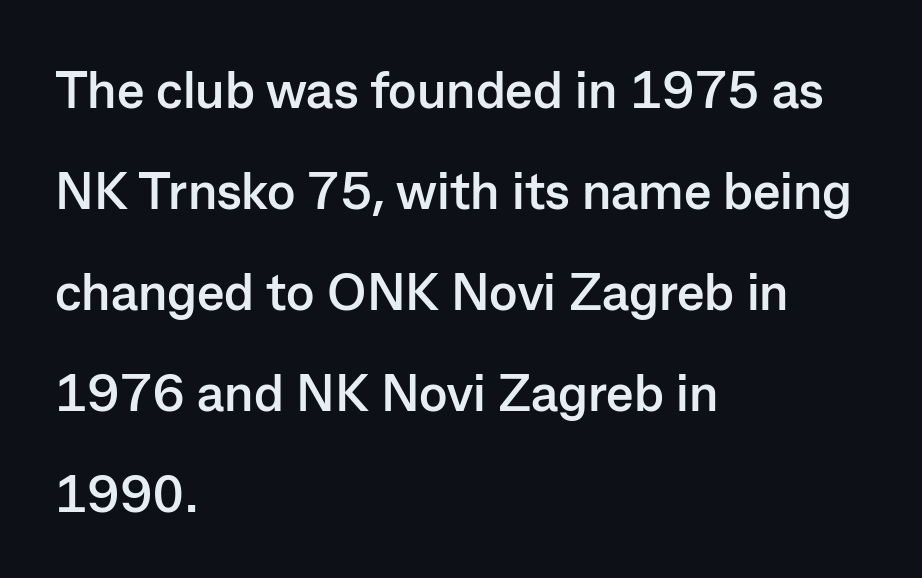
{"serif": "no", "italic": "no", "bold": "yes", "weight": "semibold", "width": "normal", "stroke_contrast": "low", "x_height": "medium", "monospaced": "no", "underline": "no", "align": "left", "line_spacing": "loose", "line_spacing_ratio": 1.94, "letter_spacing": "normal", "letter_spacing_em": 0.0, "glyph_px": 52}
